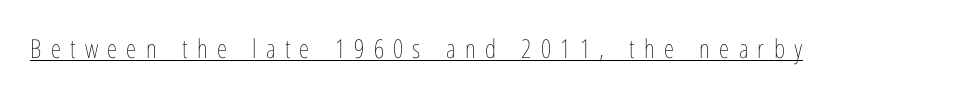
{"italic": "no", "bold": "no", "underline": "yes", "letter_spacing": "wide", "letter_spacing_em": 0.36, "glyph_px": 26}
